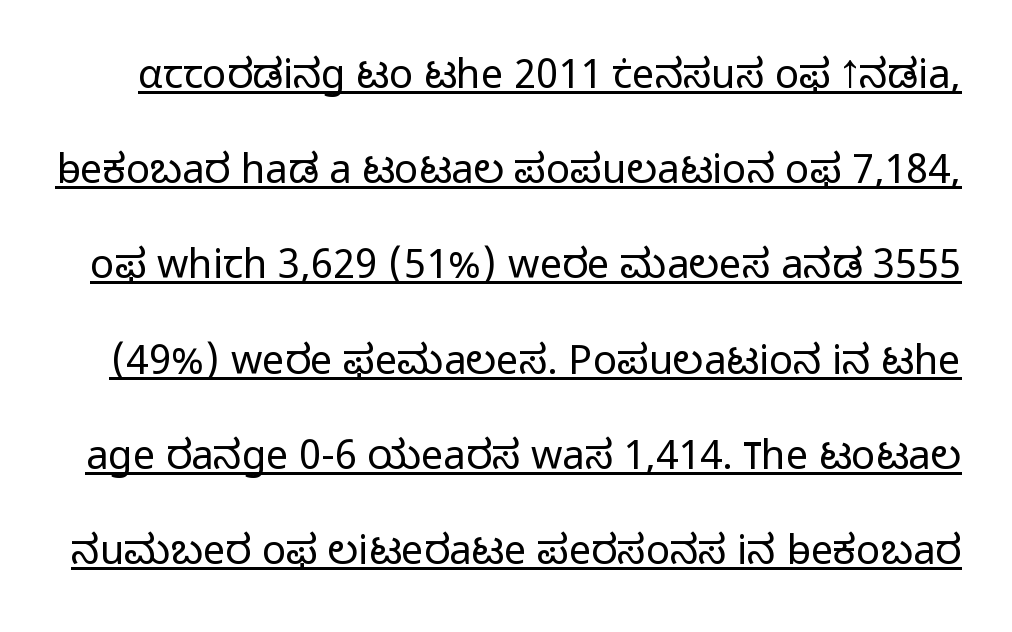
{"serif": "no", "italic": "no", "bold": "no", "weight": "light", "width": "normal", "stroke_contrast": "low", "x_height": "medium", "monospaced": "no", "underline": "yes", "line_spacing": "loose", "line_spacing_ratio": 2.38, "letter_spacing": "normal", "letter_spacing_em": 0.0, "glyph_px": 40}
